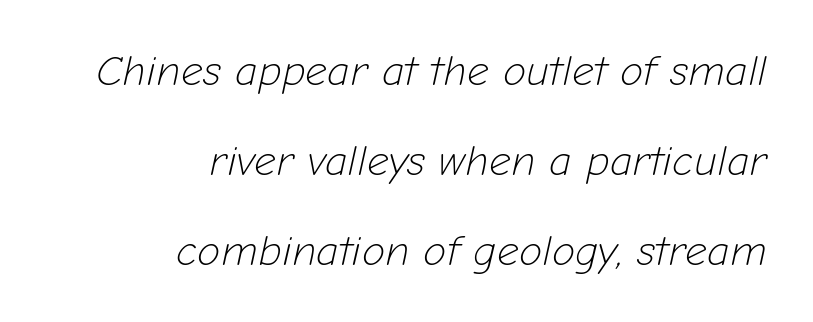
{"italic": "yes", "lean": "right", "slant_degrees": 12, "bold": "no", "weight": "light", "width": "normal", "stroke_contrast": "low", "x_height": "medium", "monospaced": "no", "underline": "no", "align": "right", "line_spacing": "loose", "line_spacing_ratio": 2.09, "letter_spacing": "normal", "letter_spacing_em": 0.0, "glyph_px": 43}
